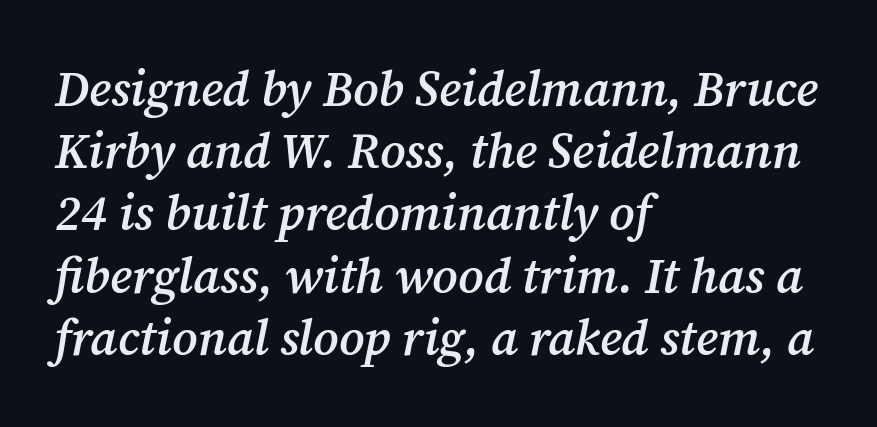
Q: Is the text bold? A: Semi-bold.
Q: Is the text italic (slanted)? A: Yes, it leans right by about 12 degrees.
Q: Is the typeface a serif or a sans-serif typeface? A: Serif.
Q: Is the text underlined? A: No.
Q: How is the paragraph aligned? A: Left-aligned.
Q: Is the spacing between letters normal or unusually wide? A: Normal.
Q: Is the spacing between lines tight, normal or loose? A: Normal.
Q: Width (condensed, normal, or wide)? A: Normal.
Q: Stroke contrast? A: Medium.
Q: x-height? A: Medium.
Q: Monospaced? A: No.
